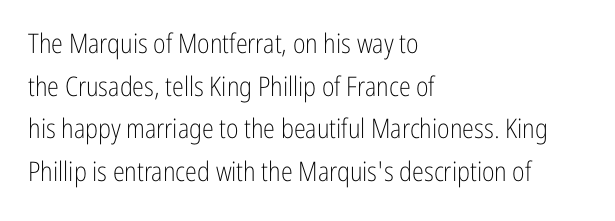
The image shows 27 px text type, upright; set left-aligned, normal line spacing (1.58x), normal letter spacing, not underlined.
